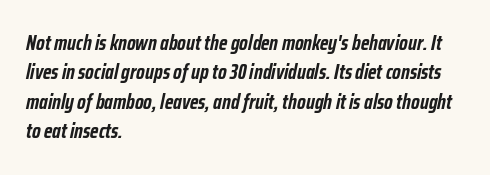
{"italic": "yes", "lean": "right", "slant_degrees": 12, "bold": "yes", "underline": "no", "align": "left", "line_spacing": "normal", "line_spacing_ratio": 1.4, "letter_spacing": "normal", "letter_spacing_em": 0.0, "glyph_px": 21}
